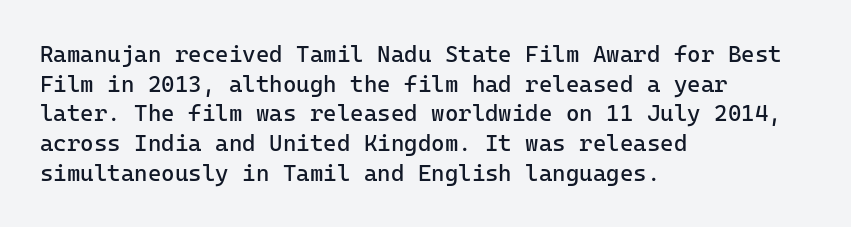
Q: Is the text bold? A: No.
Q: Is the text italic (slanted)? A: No, it is upright.
Q: Is the text underlined? A: No.
Q: How is the paragraph aligned? A: Left-aligned.
Q: Is the spacing between letters normal or unusually wide? A: Normal.
Q: Is the spacing between lines tight, normal or loose? A: Normal.
